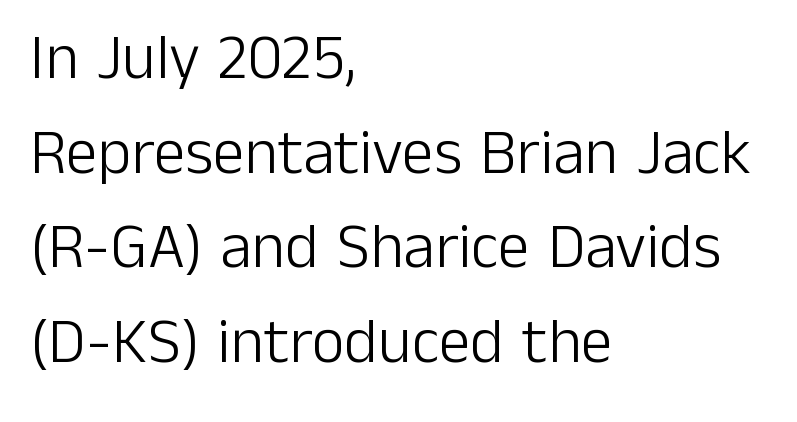
The string is rendered with underlining switched off. The passage is arranged the way most books set body copy — flush left. The letters advance in unequal steps, a hallmark of proportional type. Default kerning and tracking; the words read as compact shapes.
